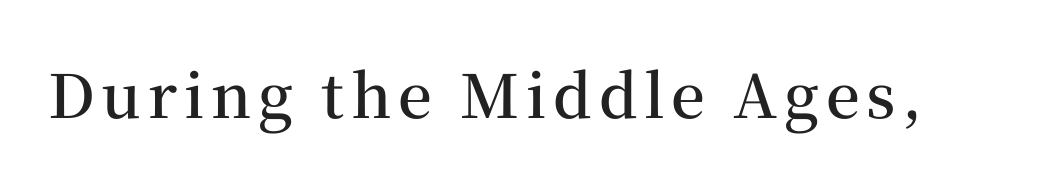
Q: Is the text bold? A: Semi-bold.
Q: Is the text italic (slanted)? A: No, it is upright.
Q: Is the typeface a serif or a sans-serif typeface? A: Serif.
Q: Is the text underlined? A: No.
Q: Width (condensed, normal, or wide)? A: Normal.
Q: Stroke contrast? A: Medium.
Q: x-height? A: Medium.
Q: Monospaced? A: No.
